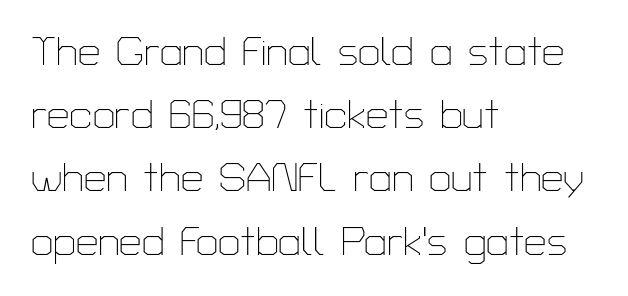
Successive baselines arrive at the customary interval. Think standard paragraph weight, or any step lighter than that. The typeface chosen for these lines omits serifs. Is there any slant? The stems are plumb. Compared with a centered layout, this one pins lines to the left instead.
